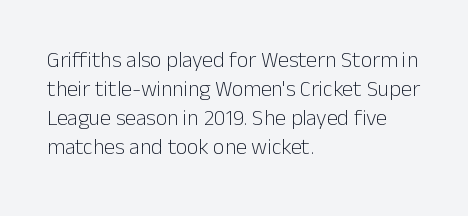
The image shows 22 px text type, upright; set left-aligned, normal line spacing (1.32x), normal letter spacing, not underlined.
